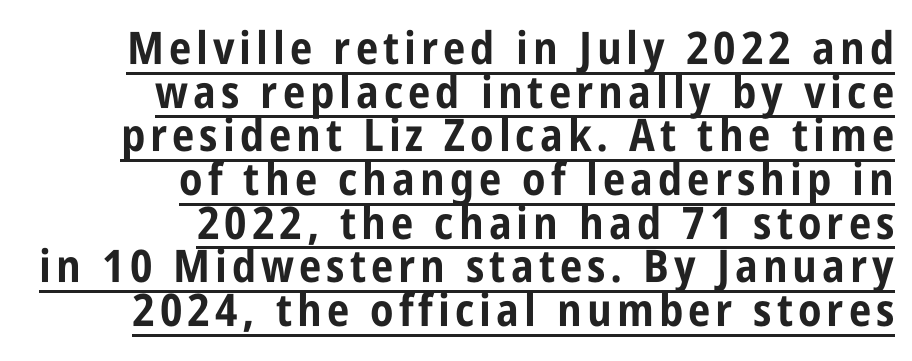
{"serif": "no", "italic": "no", "bold": "yes", "weight": "bold", "width": "condensed", "stroke_contrast": "low", "x_height": "large", "monospaced": "no", "underline": "yes", "align": "right", "line_spacing": "tight", "line_spacing_ratio": 0.97, "glyph_px": 45}
